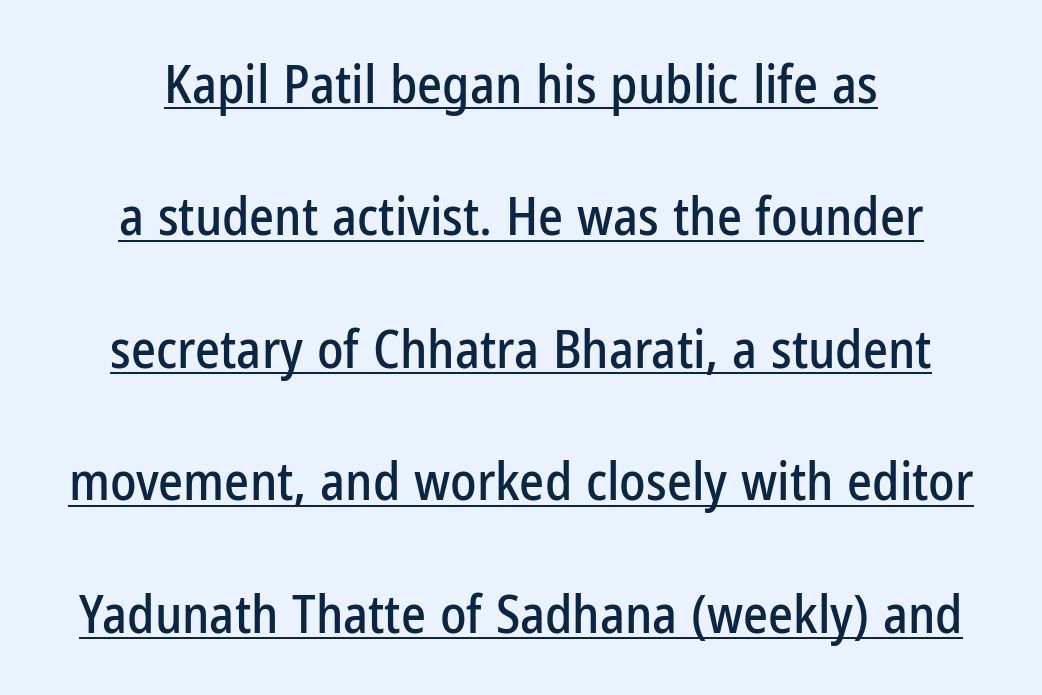
The image shows 53 px condensed sans-serif type, upright; set centered, loose line spacing (2.5x), normal letter spacing, underlined; low stroke contrast and a medium x-height.
